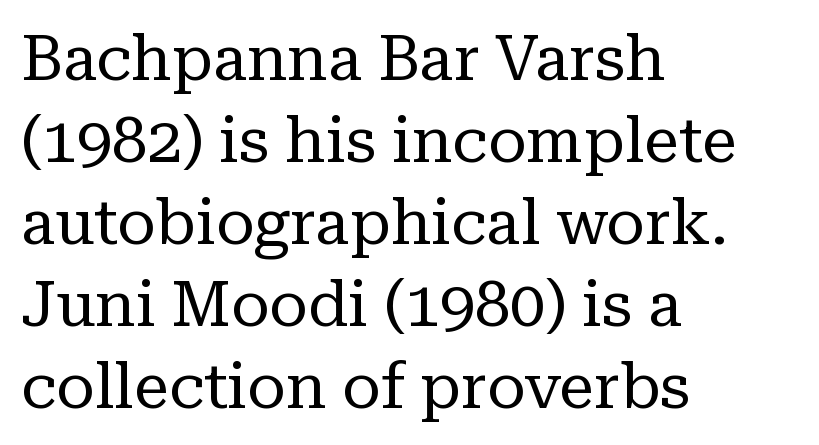
Q: Is the text bold? A: No.
Q: Is the text italic (slanted)? A: No, it is upright.
Q: Is the typeface a serif or a sans-serif typeface? A: Serif.
Q: Is the text underlined? A: No.
Q: How is the paragraph aligned? A: Left-aligned.
Q: Is the spacing between letters normal or unusually wide? A: Normal.
Q: Is the spacing between lines tight, normal or loose? A: Normal.
Q: Width (condensed, normal, or wide)? A: Normal.
Q: Stroke contrast? A: Low.
Q: x-height? A: Medium.
Q: Monospaced? A: No.
